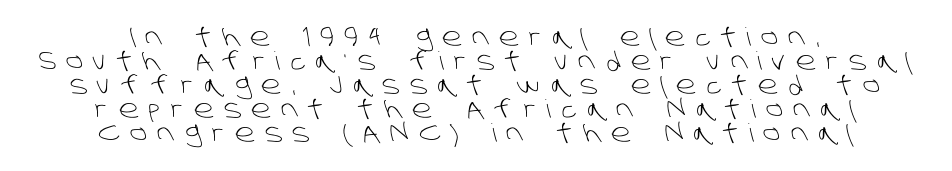
Weight: regular or lighter. Short note: letters widely spaced. Any mark beneath the type? The region is blank. This rendering uses center alignment, leaving both contours irregular but symmetric.
